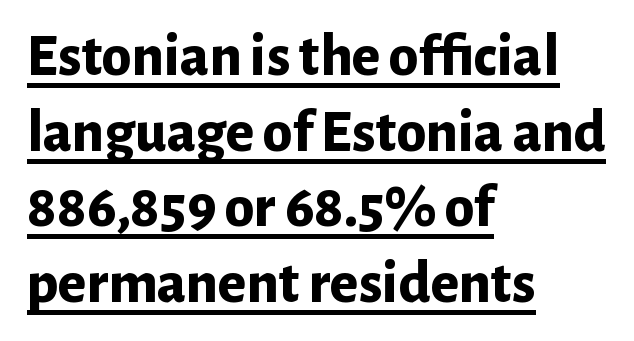
The image shows 60 px bold sans-serif type, upright; set left-aligned, normal line spacing (1.26x), normal letter spacing, underlined; low stroke contrast and a medium x-height.
